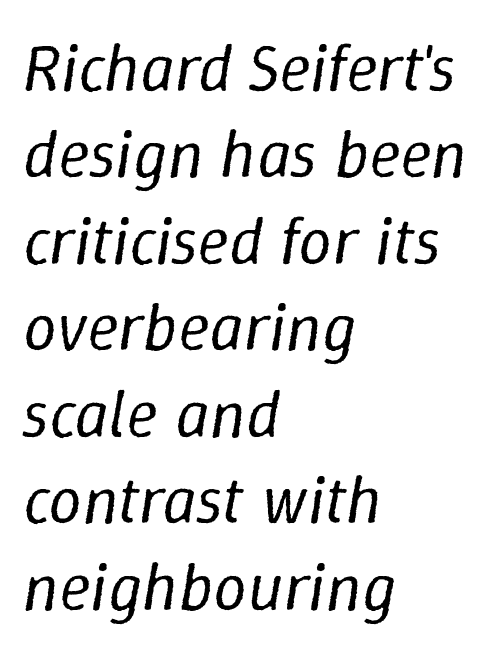
Q: Is the text bold? A: No.
Q: Is the text italic (slanted)? A: Yes, it leans right by about 9 degrees.
Q: Is the text underlined? A: No.
Q: How is the paragraph aligned? A: Left-aligned.
Q: Is the spacing between letters normal or unusually wide? A: Normal.
Q: Is the spacing between lines tight, normal or loose? A: Normal.
Q: Width (condensed, normal, or wide)? A: Normal.
Q: Stroke contrast? A: Low.
Q: x-height? A: Medium.
Q: Monospaced? A: No.
